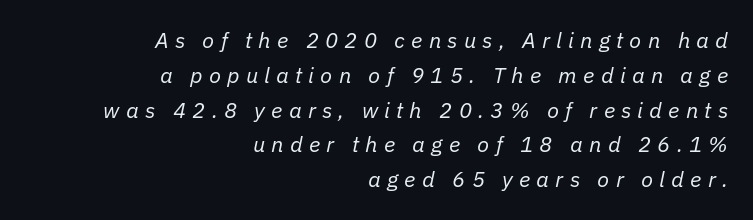
Is the type slanted? Yes — the strokes lean at a clear angle. Alignment: flush right. Interline gaps are of average width in this sample. Substantial extra tracking has been applied to these lines.
